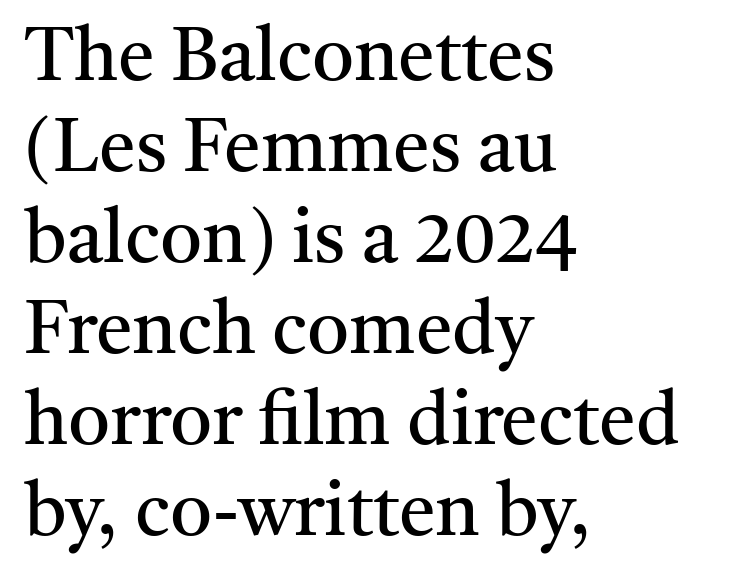
Q: Is the text bold? A: No.
Q: Is the text italic (slanted)? A: No, it is upright.
Q: Is the typeface a serif or a sans-serif typeface? A: Serif.
Q: Is the text underlined? A: No.
Q: How is the paragraph aligned? A: Left-aligned.
Q: Is the spacing between letters normal or unusually wide? A: Normal.
Q: Width (condensed, normal, or wide)? A: Normal.
Q: Stroke contrast? A: Medium.
Q: x-height? A: Medium.
Q: Monospaced? A: No.
